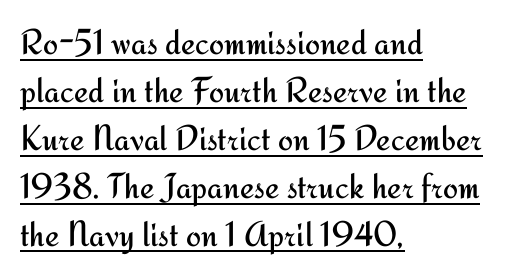
{"serif": "no", "italic": "no", "bold": "no", "weight": "regular", "width": "normal", "stroke_contrast": "medium", "x_height": "small", "monospaced": "no", "underline": "yes", "align": "left", "line_spacing": "normal", "line_spacing_ratio": 1.33, "letter_spacing": "normal", "letter_spacing_em": 0.0, "glyph_px": 36}
